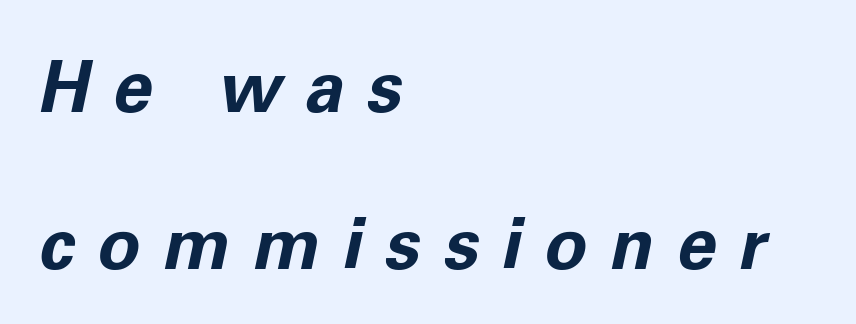
{"italic": "yes", "lean": "right", "slant_degrees": 11, "bold": "yes", "weight": "bold", "width": "normal", "stroke_contrast": "low", "x_height": "medium", "monospaced": "no", "underline": "no", "align": "left", "line_spacing": "loose", "line_spacing_ratio": 2.21, "letter_spacing": "wide", "letter_spacing_em": 0.32, "glyph_px": 71}
